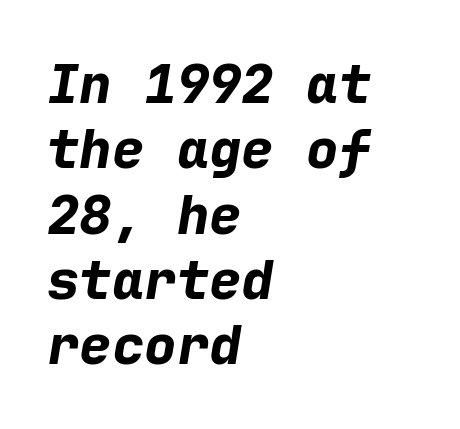
Q: Is the text bold? A: Yes.
Q: Is the text italic (slanted)? A: Yes, it leans right by about 9 degrees.
Q: Is the text underlined? A: No.
Q: How is the paragraph aligned? A: Left-aligned.
Q: Is the spacing between letters normal or unusually wide? A: Normal.
Q: Width (condensed, normal, or wide)? A: Normal.
Q: Stroke contrast? A: Low.
Q: x-height? A: Medium.
Q: Monospaced? A: Yes.
